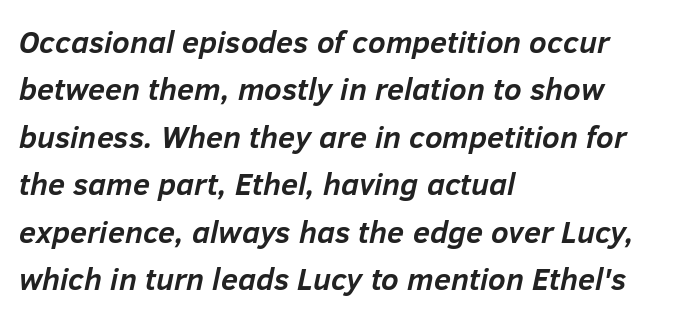
{"italic": "yes", "lean": "right", "slant_degrees": 12, "bold": "yes", "weight": "semibold", "width": "normal", "stroke_contrast": "low", "x_height": "medium", "monospaced": "no", "underline": "no", "align": "left", "line_spacing": "normal", "line_spacing_ratio": 1.53, "letter_spacing": "normal", "letter_spacing_em": 0.0, "glyph_px": 31}
